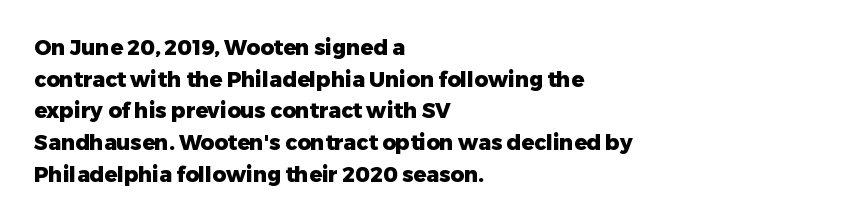
{"italic": "no", "bold": "yes", "underline": "no", "align": "left", "line_spacing": "normal", "line_spacing_ratio": 1.51, "letter_spacing": "normal", "letter_spacing_em": 0.0, "glyph_px": 21}
